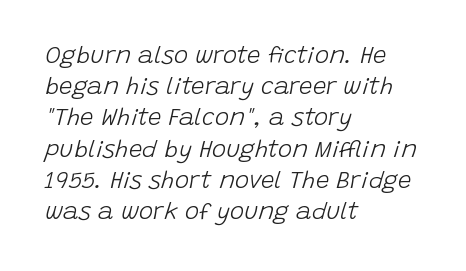
Compared with a centered layout, this one pins lines to the left instead. Look at the tracking — it's just the regular setting, nothing added. A typesetter would call this leading conventional body-copy spacing. Any mark beneath the type? The region is blank. Yep, that's italic — everything's leaning. Summary of weight: not heavy and not bold.
